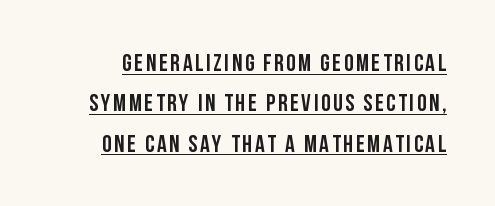
Q: Is the text italic (slanted)? A: No, it is upright.
Q: Is the text underlined? A: Yes.
Q: Is the spacing between lines tight, normal or loose? A: Normal.
